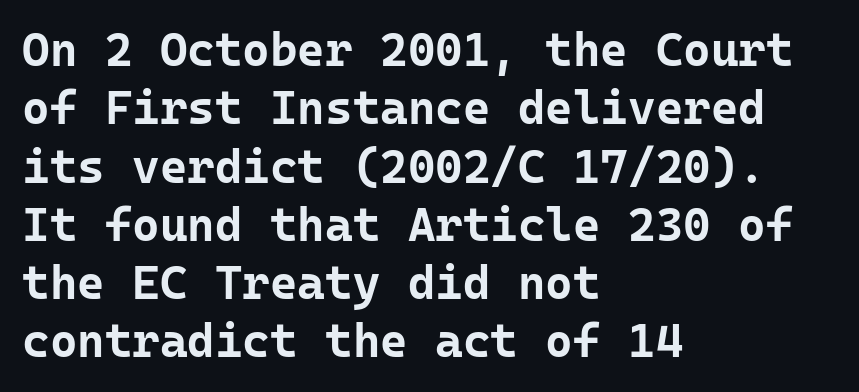
The image shows 47 px bold sans-serif type, upright, monospaced; set left-aligned, line spacing 1.24x, normal letter spacing, not underlined; low stroke contrast and a medium x-height.
